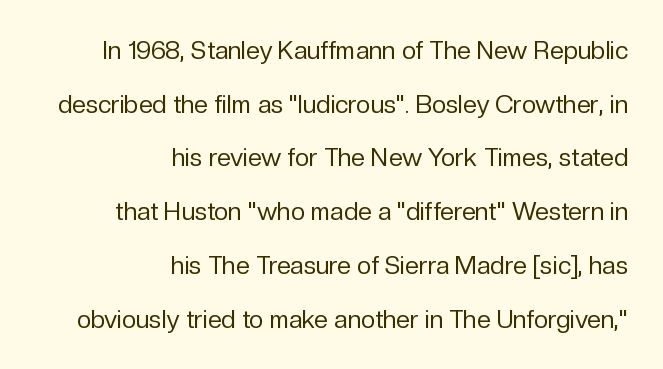
{"italic": "no", "bold": "no", "underline": "no", "align": "right", "line_spacing": "loose", "line_spacing_ratio": 2.15, "letter_spacing": "normal", "letter_spacing_em": 0.0, "glyph_px": 25}
